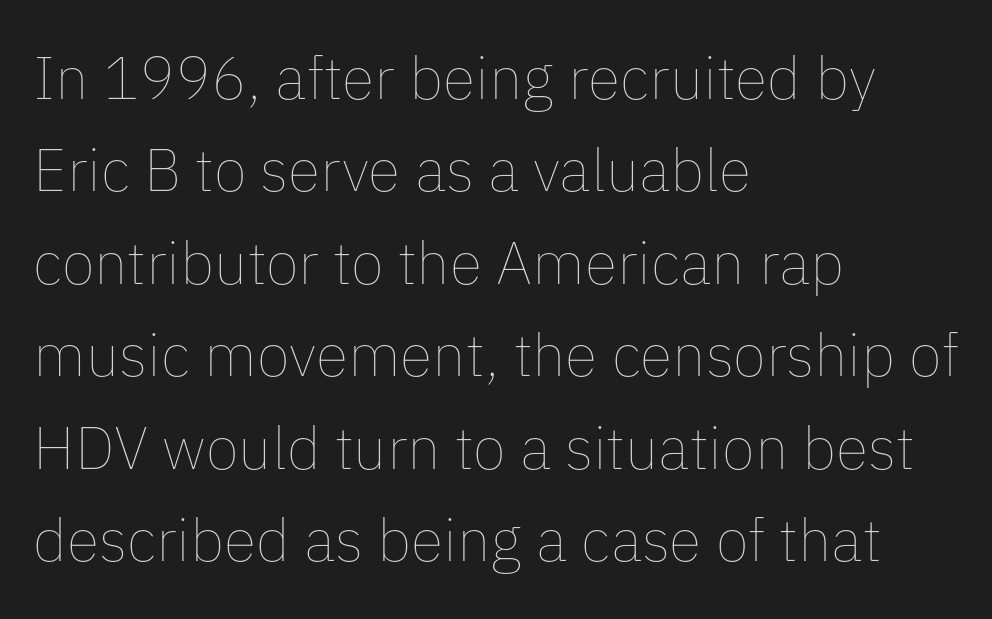
The image shows 60 px thin type, upright; set left-aligned, normal line spacing (1.54x), normal letter spacing, not underlined; low stroke contrast and a medium x-height.
